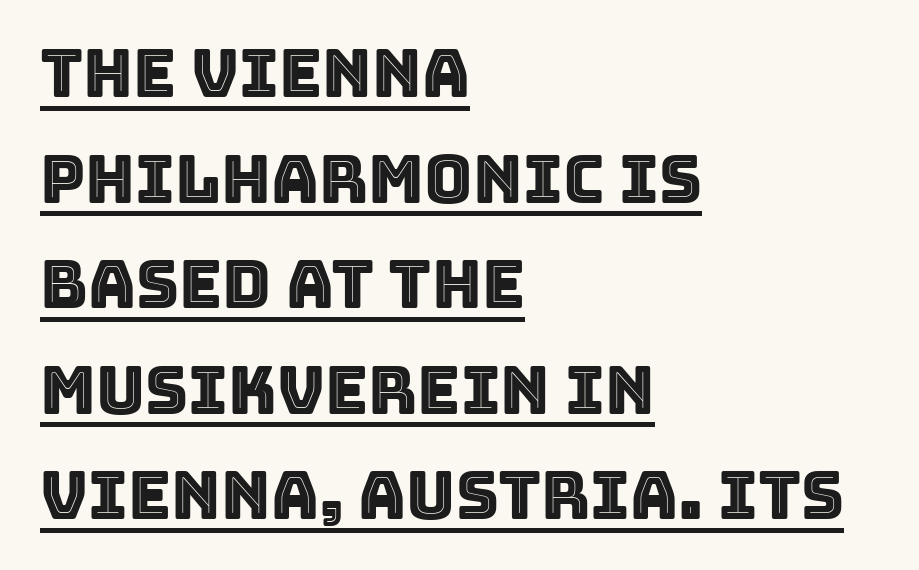
Q: Is the text italic (slanted)? A: No, it is upright.
Q: Is the text underlined? A: Yes.
Q: How is the paragraph aligned? A: Left-aligned.
Q: Is the spacing between letters normal or unusually wide? A: Normal.
Q: Is the spacing between lines tight, normal or loose? A: Normal.
Q: Width (condensed, normal, or wide)? A: Normal.
Q: x-height? A: Large.
Q: Monospaced? A: No.
